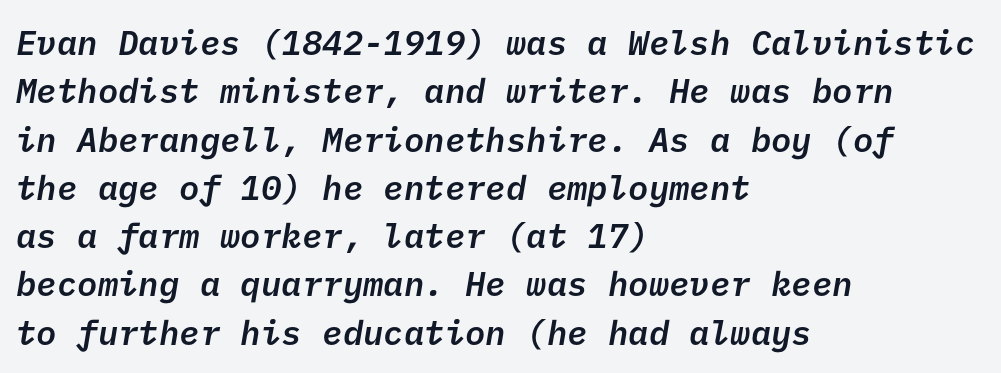
This rendering features lettering with no underline. Does the weight exceed regular? Yes, but only to semibold. The lines sit at an ordinary, default distance from one another. Compared with typical body copy, the letter spacing here is the same. To sum up the face: it is a sans, with no serifs. Every row of glyphs begins at an identical x-position on the left.
